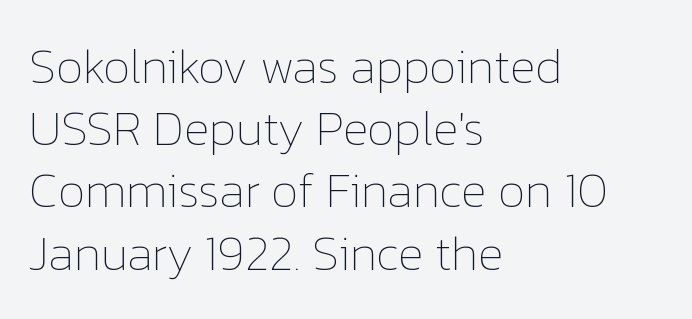
The image shows 49 px thin type, upright; set left-aligned, normal line spacing (1.27x), normal letter spacing, not underlined; low stroke contrast and a medium x-height.
